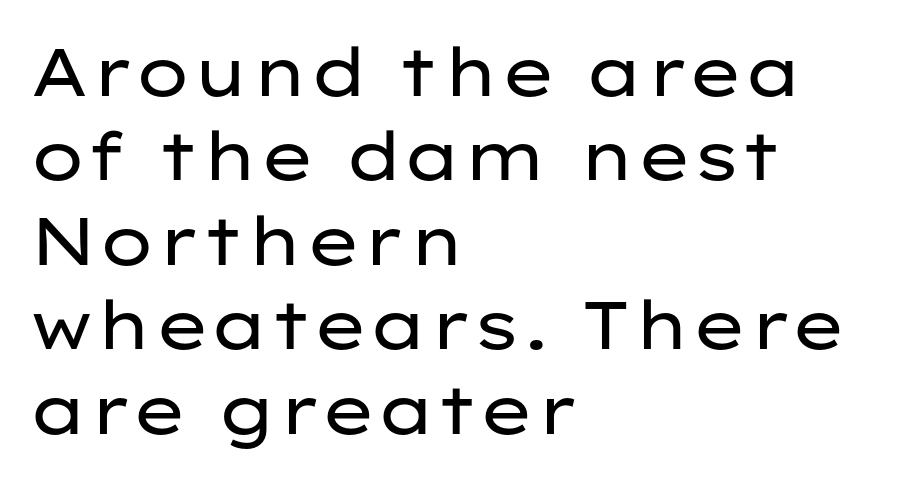
Inter-character spacing is left at the font's built-in metrics. Any mark beneath the type? The region is blank. One-word summary of the alignment: left. Here the designer chose a conventional face with non-uniform glyph widths.
